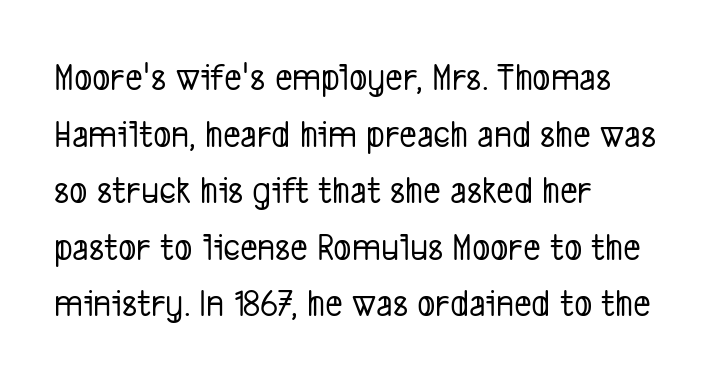
{"serif": "no", "width": "condensed", "stroke_contrast": "low", "x_height": "medium", "monospaced": "no", "underline": "no", "align": "left", "line_spacing": "normal", "line_spacing_ratio": 1.49, "letter_spacing": "normal", "letter_spacing_em": 0.0, "glyph_px": 38}
